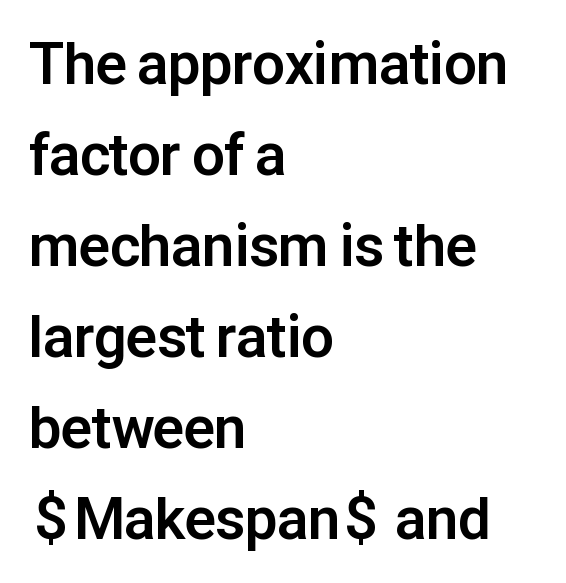
{"serif": "no", "italic": "no", "bold": "yes", "weight": "bold", "width": "normal", "stroke_contrast": "low", "x_height": "medium", "monospaced": "no", "underline": "no", "align": "left", "line_spacing": "normal", "line_spacing_ratio": 1.57, "letter_spacing": "normal", "letter_spacing_em": 0.0, "glyph_px": 58}
